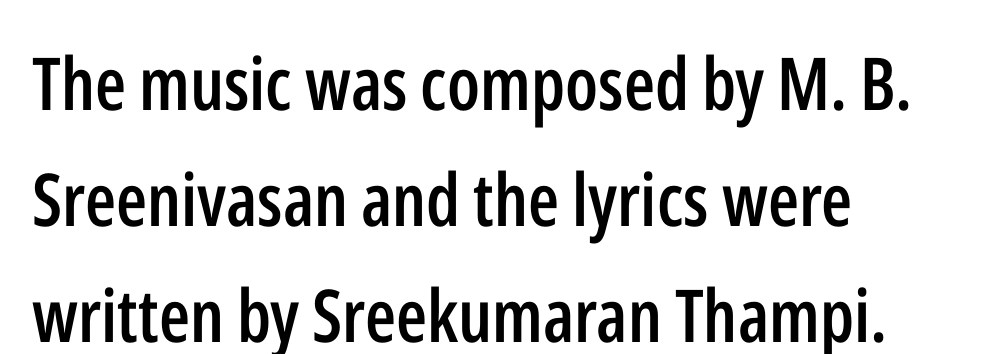
This rendering leaves character spacing at its baseline value. A somewhat darkened texture: the type is semibold rather than bold. Posture: vertical. You could not count columns in this text — the font is proportionally spaced. A clean baseline with only descenders dipping below it.
